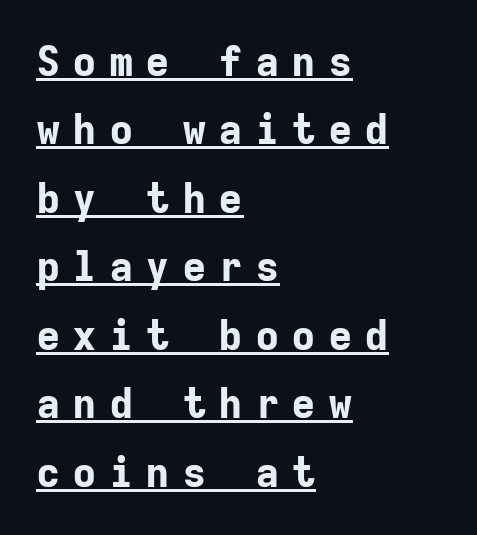
{"serif": "no", "italic": "no", "bold": "yes", "weight": "bold", "width": "normal", "stroke_contrast": "low", "x_height": "medium", "monospaced": "yes", "underline": "yes", "align": "left", "line_spacing": "normal", "line_spacing_ratio": 1.67, "letter_spacing": "wide", "letter_spacing_em": 0.29, "glyph_px": 41}
